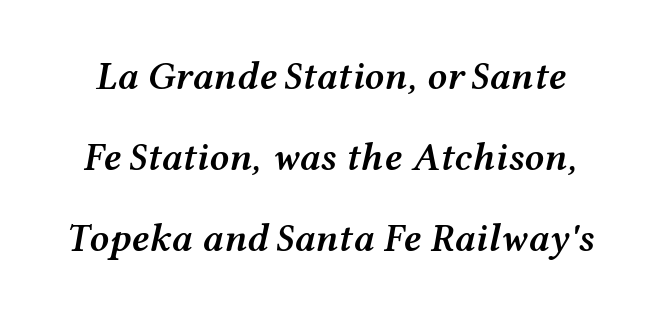
This block would shrink considerably if given ordinary leading; it's expanded now. Does extra space separate the letters? No, they use regular spacing. Bare-footed words on every line. Yep, that's italic — everything's leaning. The characters look somewhat weighty, a semibold short of true bold. The rendering uses natural spacing where letterforms have individual widths.
